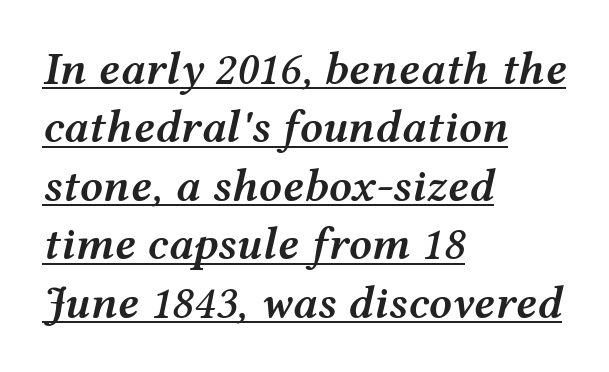
Rows of type keep a routine distance in the vertical direction. In terms of weight, the rendering is demibold, just under bold. Looks like someone drew a line under every word here. The lines are quadded left.
